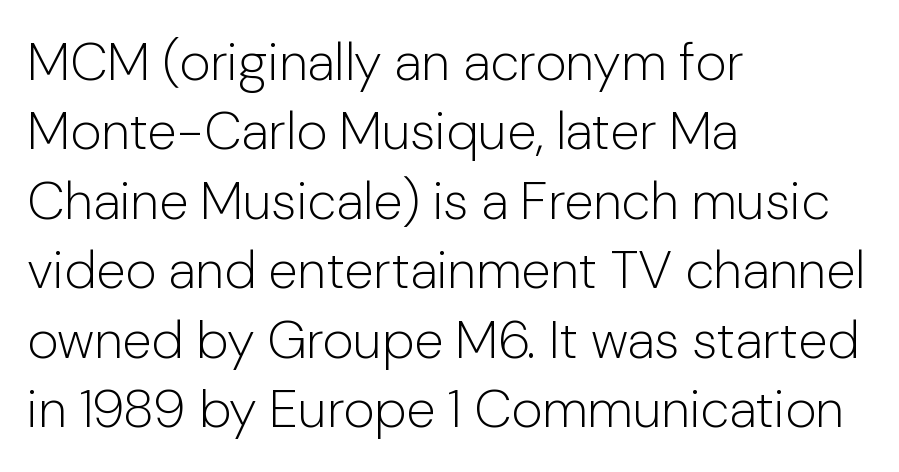
Q: Is the text bold? A: No.
Q: Is the text italic (slanted)? A: No, it is upright.
Q: Is the typeface a serif or a sans-serif typeface? A: Sans-serif.
Q: Is the text underlined? A: No.
Q: How is the paragraph aligned? A: Left-aligned.
Q: Is the spacing between letters normal or unusually wide? A: Normal.
Q: Is the spacing between lines tight, normal or loose? A: Normal.
Q: Width (condensed, normal, or wide)? A: Normal.
Q: Stroke contrast? A: Low.
Q: x-height? A: Medium.
Q: Monospaced? A: No.
